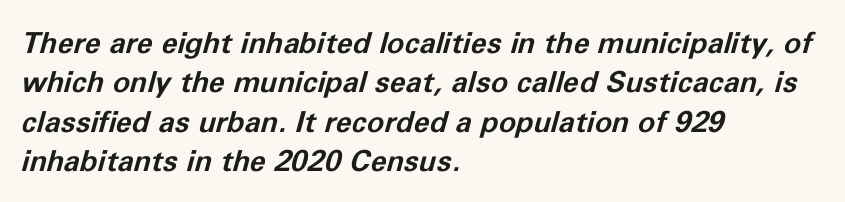
The image shows 29 px bold type, italic (leaning right); set left-aligned, normal line spacing (1.36x), normal letter spacing, not underlined; low stroke contrast and a medium x-height.
